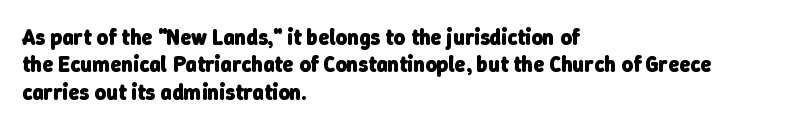
The lines sit at an ordinary, default distance from one another. Has an underline been added? It has not. As a designer I'd log this as weight 700, bold. Reading down the block, your eye returns to a fixed left position each line. Nobody touched the tracking dial on this one.
